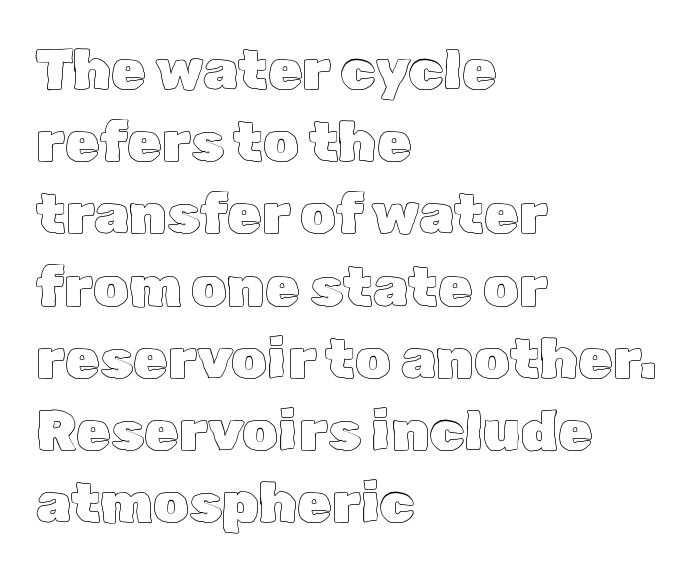
In CSS terms this would be text-align: left. The designer left line spacing at the default. A roman cut, with each character standing at attention. Is this a fixed-width face? No — the glyphs have proportional, varying widths. The line texture is even and compact thanks to regular tracking. Anything drawn beneath the words? Only blank space.
